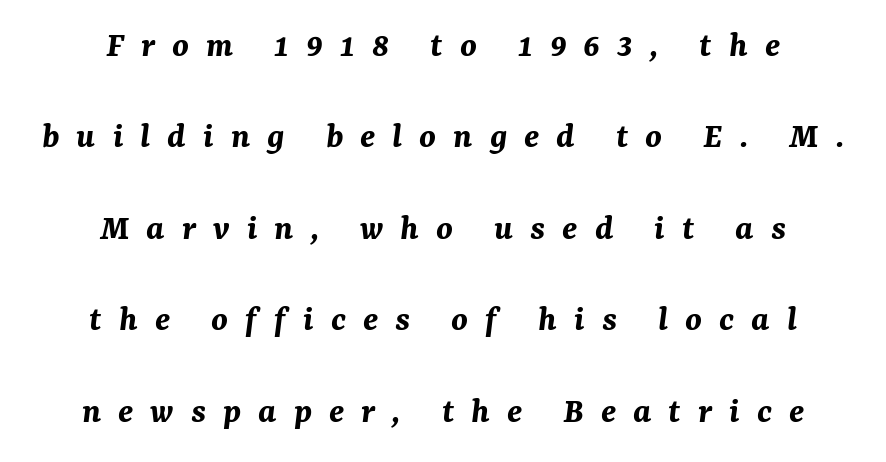
The rendering positions every line midway between the sides. You'd pick this weight for a headline — it's a proper bold. The lines are spread far apart with generous leading. Beneath every word, the page is bare.
